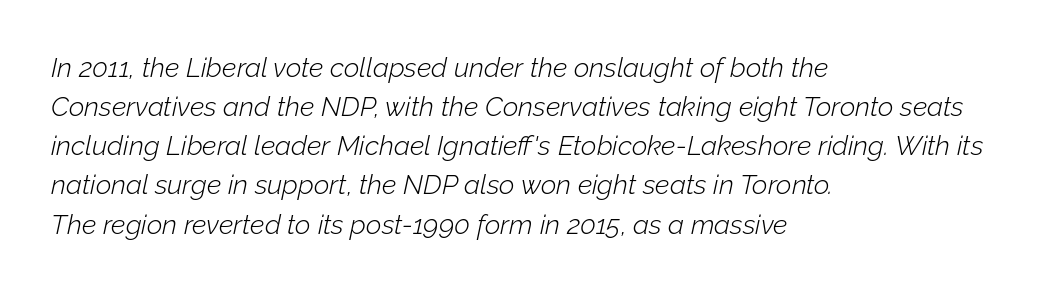
Q: Is the text bold? A: No.
Q: Is the text italic (slanted)? A: Yes, it leans right by about 12 degrees.
Q: Is the text underlined? A: No.
Q: How is the paragraph aligned? A: Left-aligned.
Q: Is the spacing between letters normal or unusually wide? A: Normal.
Q: Is the spacing between lines tight, normal or loose? A: Normal.
